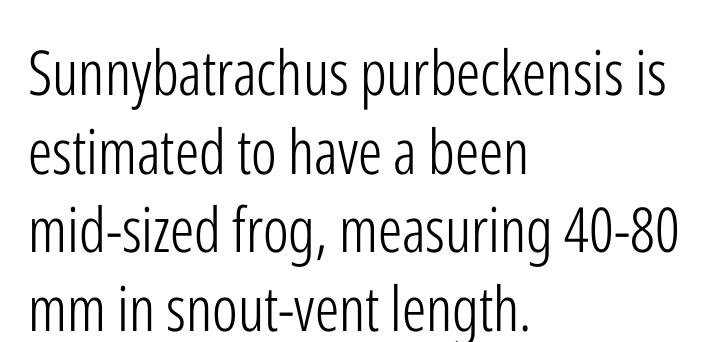
Notice how the passage keeps a crisp vertical edge on the left only. You could not count columns in this text — the font is proportionally spaced. The font sits on the lighter half of the weight spectrum, regular included. The line texture is even and compact thanks to regular tracking.
